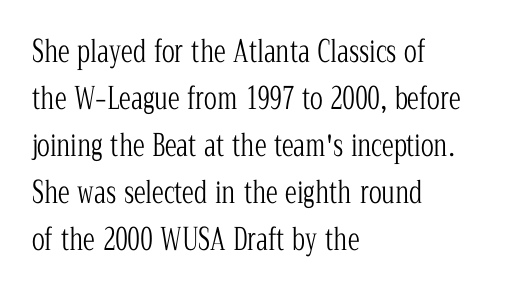
Q: Is the text bold? A: No.
Q: Is the text italic (slanted)? A: No, it is upright.
Q: Is the typeface a serif or a sans-serif typeface? A: Serif.
Q: Is the text underlined? A: No.
Q: How is the paragraph aligned? A: Left-aligned.
Q: Is the spacing between letters normal or unusually wide? A: Normal.
Q: Is the spacing between lines tight, normal or loose? A: Normal.
Q: Width (condensed, normal, or wide)? A: Condensed.
Q: Stroke contrast? A: Low.
Q: x-height? A: Medium.
Q: Monospaced? A: No.
